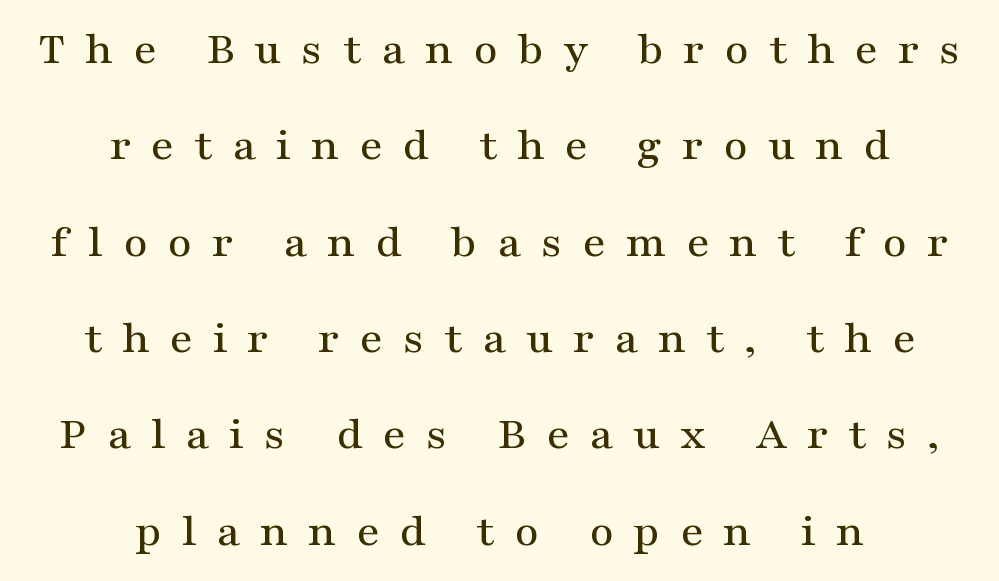
{"serif": "yes", "italic": "no", "width": "wide", "stroke_contrast": "medium", "x_height": "medium", "monospaced": "no", "underline": "no", "align": "center", "line_spacing": "loose", "line_spacing_ratio": 2.05, "letter_spacing": "wide", "letter_spacing_em": 0.42, "glyph_px": 47}
